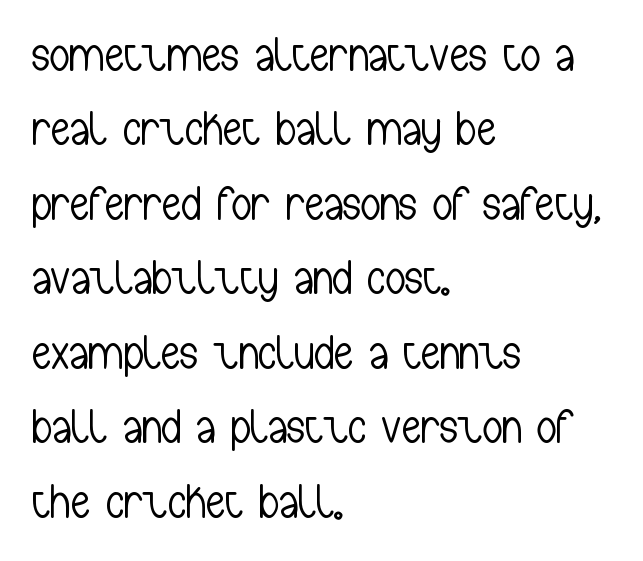
{"serif": "no", "italic": "no", "bold": "no", "weight": "light", "width": "condensed", "stroke_contrast": "low", "x_height": "medium", "monospaced": "no", "underline": "no", "align": "left", "line_spacing": "normal", "line_spacing_ratio": 1.52, "letter_spacing": "normal", "letter_spacing_em": 0.0, "glyph_px": 49}
